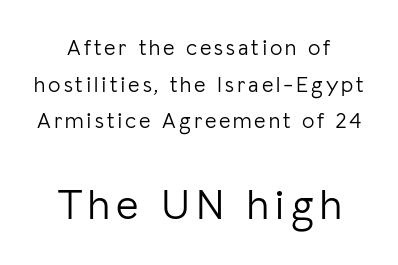
Q: Is the text bold? A: No.
Q: Is the text italic (slanted)? A: No, it is upright.
Q: Is the typeface a serif or a sans-serif typeface? A: Sans-serif.
Q: Is the text underlined? A: No.
Q: How is the paragraph aligned? A: Centered.
Q: Is the spacing between lines tight, normal or loose? A: Normal.
Q: Which block of text is set in a larger size, the first (top) or the second (bottom)? A: The second (bottom) one.
Q: Width (condensed, normal, or wide)? A: Normal.
Q: Stroke contrast? A: Low.
Q: x-height? A: Medium.
Q: Monospaced? A: No.
